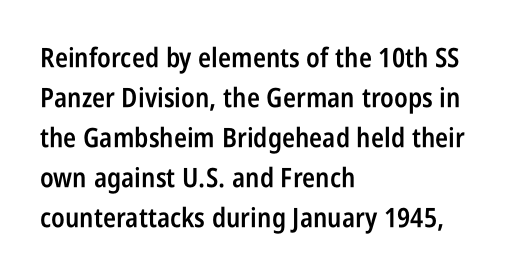
The image shows 27 px text type, upright; set left-aligned, normal line spacing (1.48x), normal letter spacing, not underlined.
